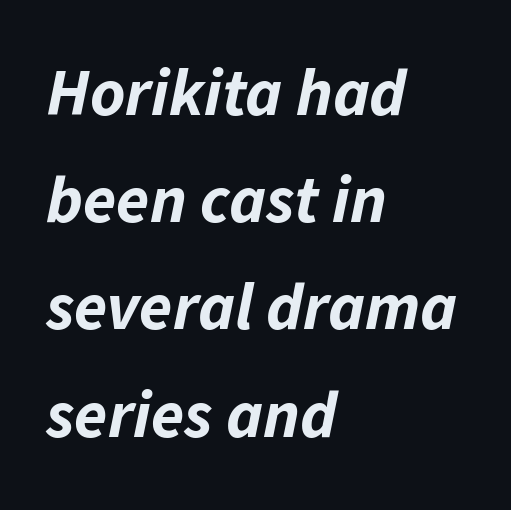
The sample has been set heavy, in full bold. These lines are rendered in a variable-pitch font. Quick note: italic. How would I describe the line gaps? Plain and ordinary.
